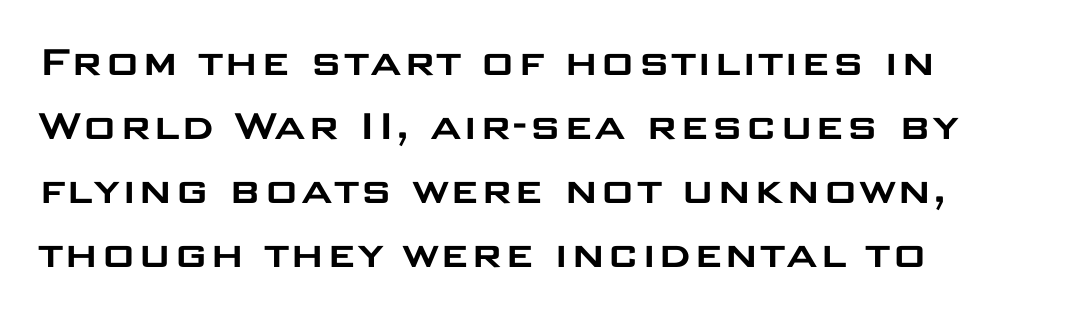
The image shows 48 px wide sans-serif type, upright; set left-aligned, normal line spacing (1.33x), normal letter spacing, not underlined; low stroke contrast and a large x-height.
